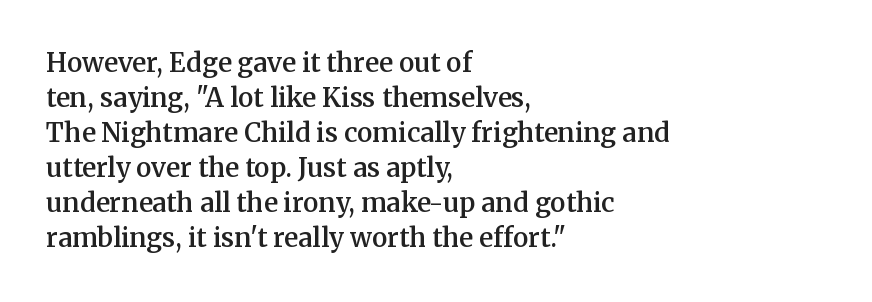
Q: Is the text bold? A: Semi-bold.
Q: Is the text italic (slanted)? A: No, it is upright.
Q: Is the text underlined? A: No.
Q: How is the paragraph aligned? A: Left-aligned.
Q: Is the spacing between letters normal or unusually wide? A: Normal.
Q: Is the spacing between lines tight, normal or loose? A: Normal.
